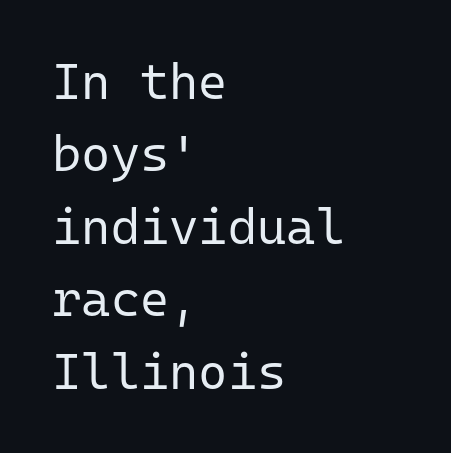
Q: Is the text bold? A: No.
Q: Is the text italic (slanted)? A: No, it is upright.
Q: Is the typeface a serif or a sans-serif typeface? A: Sans-serif.
Q: Is the text underlined? A: No.
Q: How is the paragraph aligned? A: Left-aligned.
Q: Is the spacing between letters normal or unusually wide? A: Normal.
Q: Is the spacing between lines tight, normal or loose? A: Normal.
Q: Width (condensed, normal, or wide)? A: Normal.
Q: Stroke contrast? A: Low.
Q: x-height? A: Medium.
Q: Monospaced? A: Yes.
